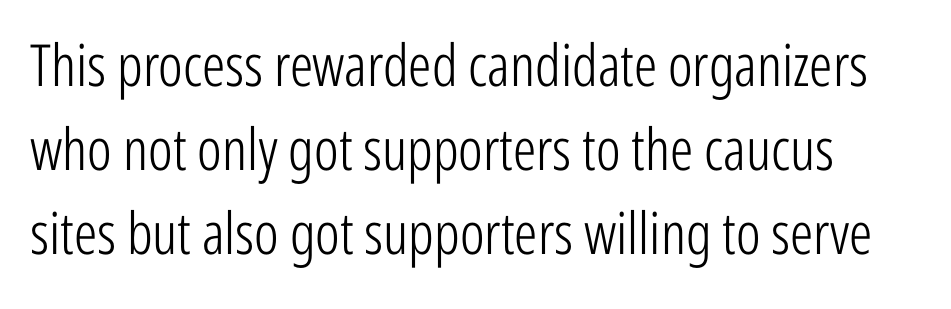
Each letter keeps its own natural width here, so spacing adapts to shape. The face looks like a standard text weight, possibly lighter. The letters stand straight up with perfectly vertical stems. Students, note that the glyphs here touch the page at normal intervals.
